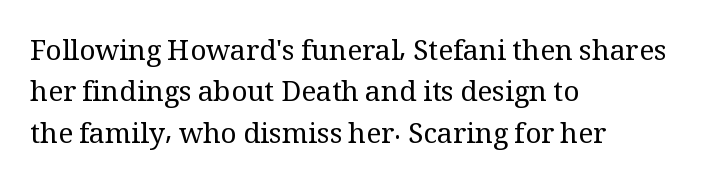
The image shows 28 px regular-weight serif type, upright; set left-aligned, normal line spacing (1.48x), normal letter spacing, not underlined; medium stroke contrast and a medium x-height.
